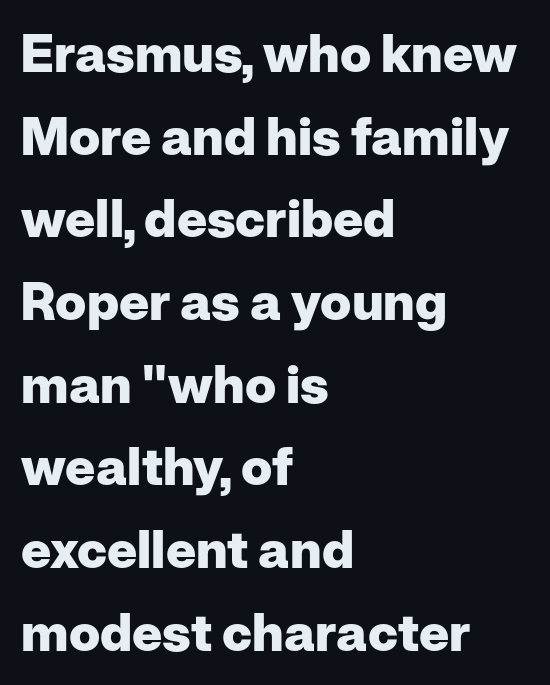
The image shows 52 px heavy sans-serif type, upright; set left-aligned, normal line spacing (1.59x), normal letter spacing, not underlined; low stroke contrast and a medium x-height.
